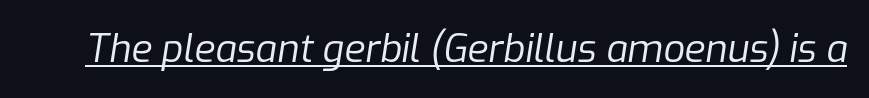
Would a proofreader flag this as italicized? Yes. Like a heading marked for emphasis, these lines bear an underscore. A typesetter would call this proportional, since set widths differ per character. Look at the tracking — it's just the regular setting, nothing added. Stems and bowls with no extra thickness — not bold.
